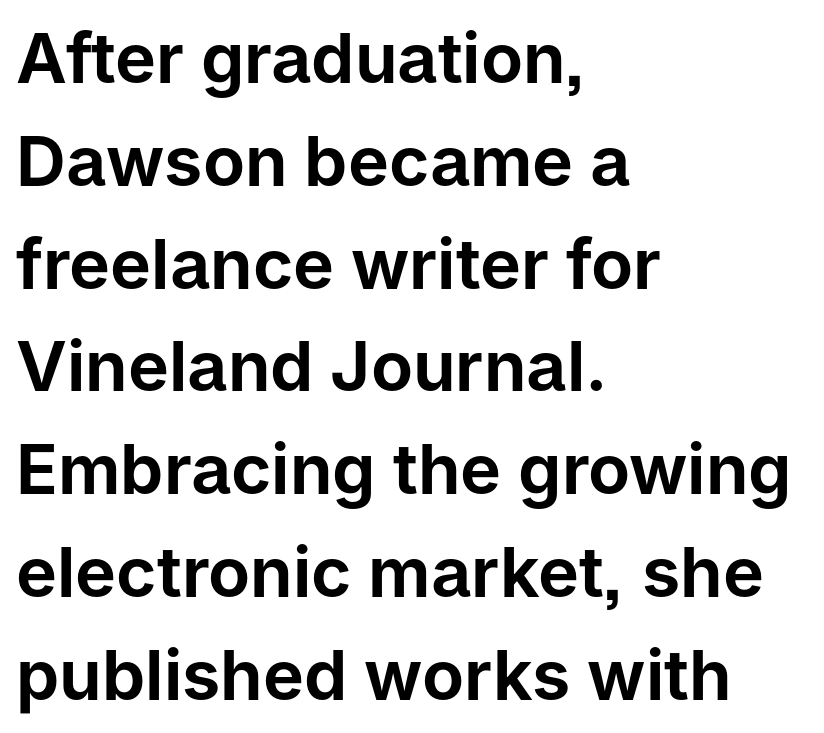
Q: Is the text italic (slanted)? A: No, it is upright.
Q: Is the typeface a serif or a sans-serif typeface? A: Sans-serif.
Q: Is the text underlined? A: No.
Q: How is the paragraph aligned? A: Left-aligned.
Q: Is the spacing between letters normal or unusually wide? A: Normal.
Q: Is the spacing between lines tight, normal or loose? A: Normal.
Q: Width (condensed, normal, or wide)? A: Normal.
Q: Stroke contrast? A: Low.
Q: x-height? A: Medium.
Q: Monospaced? A: No.
